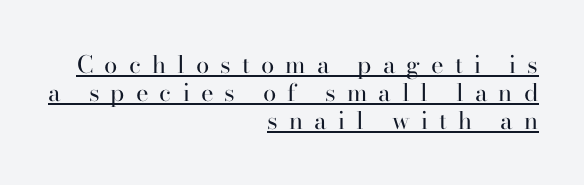
The image shows 24 px text type, upright; set right-aligned, line spacing 1.16x, unusually wide letter spacing (+0.46 em), underlined.
